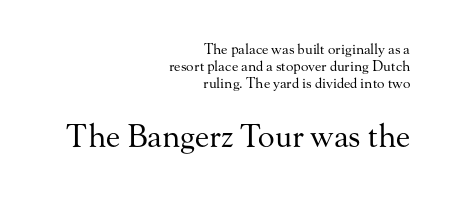
{"serif": "yes", "italic": "no", "bold": "no", "weight": "regular", "width": "normal", "stroke_contrast": "medium", "x_height": "small", "monospaced": "no", "underline": "no", "align": "right", "line_spacing_ratio": 1.21, "letter_spacing": "normal", "letter_spacing_em": 0.0, "larger_block": "second", "size_ratio": 2.21, "glyph_px": 31}
